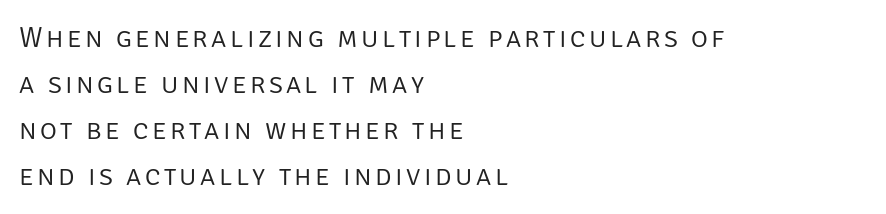
The image shows 29 px light sans-serif type, upright; set left-aligned, normal line spacing (1.59x), not underlined; low stroke contrast and a large x-height.
